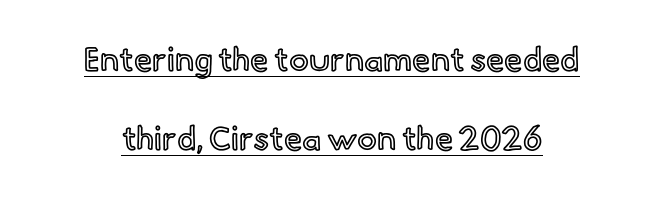
A rule runs beneath these lines of type. Look at the tracking — it's just the regular setting, nothing added. The lettering stays uniformly vertical, giving the passage a roman look. Think of a printed novel: that variable character pitch is what you see here. Regarding leading, the lines here are spaced well apart.
